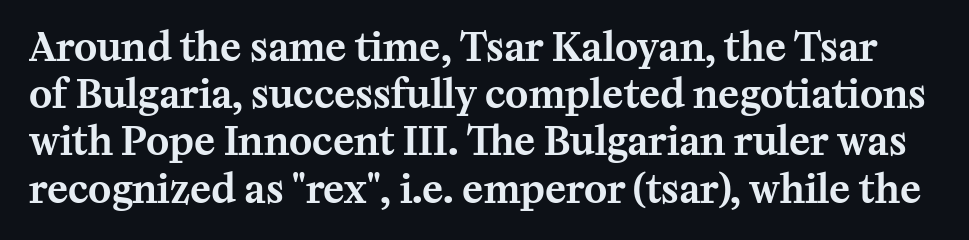
Q: Is the text italic (slanted)? A: No, it is upright.
Q: Is the typeface a serif or a sans-serif typeface? A: Serif.
Q: Is the text underlined? A: No.
Q: Is the spacing between letters normal or unusually wide? A: Normal.
Q: Width (condensed, normal, or wide)? A: Normal.
Q: Stroke contrast? A: Medium.
Q: x-height? A: Medium.
Q: Monospaced? A: No.
